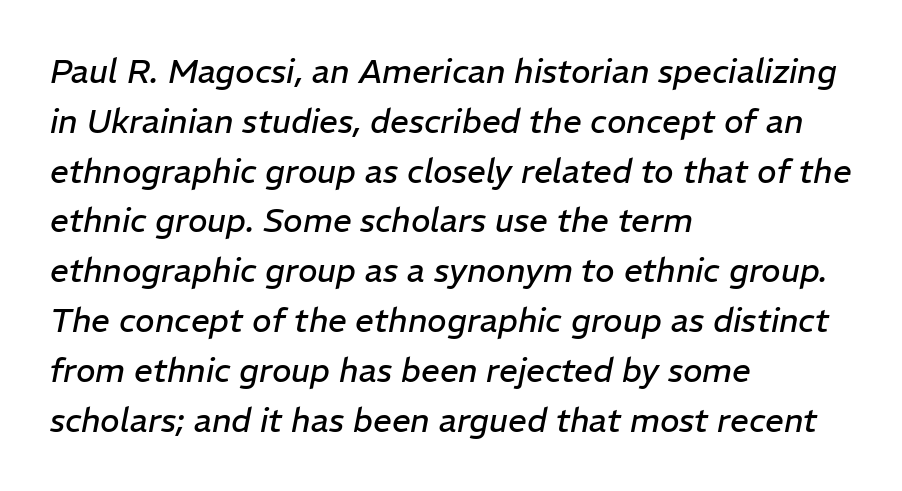
Q: Is the text bold? A: No.
Q: Is the text italic (slanted)? A: Yes, it leans right by about 11 degrees.
Q: Is the text underlined? A: No.
Q: How is the paragraph aligned? A: Left-aligned.
Q: Is the spacing between letters normal or unusually wide? A: Normal.
Q: Is the spacing between lines tight, normal or loose? A: Normal.
Q: Width (condensed, normal, or wide)? A: Normal.
Q: Stroke contrast? A: Low.
Q: x-height? A: Medium.
Q: Monospaced? A: No.
